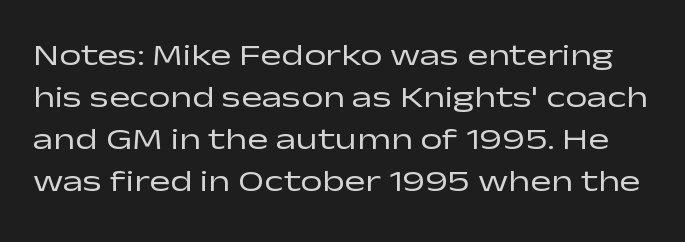
{"serif": "no", "italic": "no", "bold": "no", "weight": "regular", "width": "wide", "stroke_contrast": "low", "x_height": "medium", "monospaced": "no", "underline": "no", "line_spacing": "normal", "line_spacing_ratio": 1.35, "letter_spacing": "normal", "letter_spacing_em": 0.0, "glyph_px": 31}
